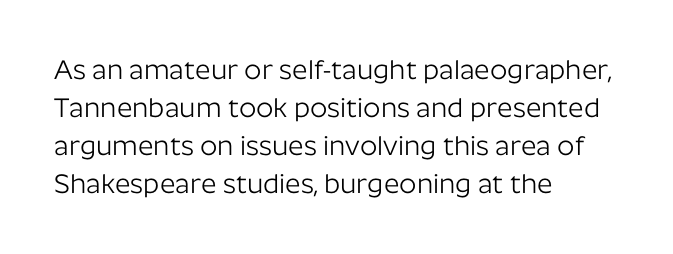
{"italic": "no", "bold": "no", "underline": "no", "align": "left", "line_spacing": "normal", "line_spacing_ratio": 1.41, "letter_spacing": "normal", "letter_spacing_em": 0.0, "glyph_px": 27}
